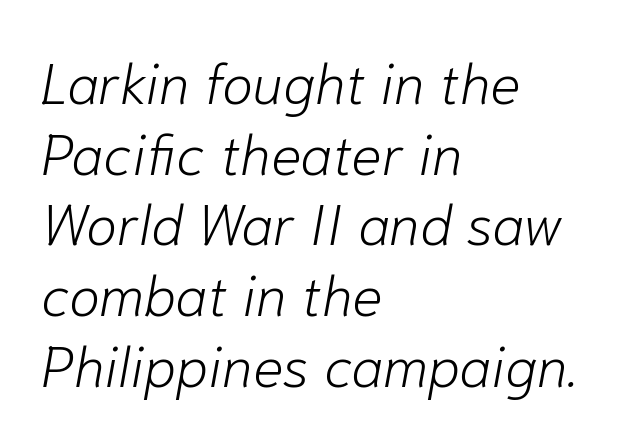
{"italic": "yes", "lean": "right", "slant_degrees": 10, "bold": "no", "weight": "light", "width": "normal", "stroke_contrast": "low", "x_height": "medium", "monospaced": "no", "underline": "no", "align": "left", "line_spacing_ratio": 1.24, "letter_spacing": "normal", "letter_spacing_em": 0.0, "glyph_px": 57}
